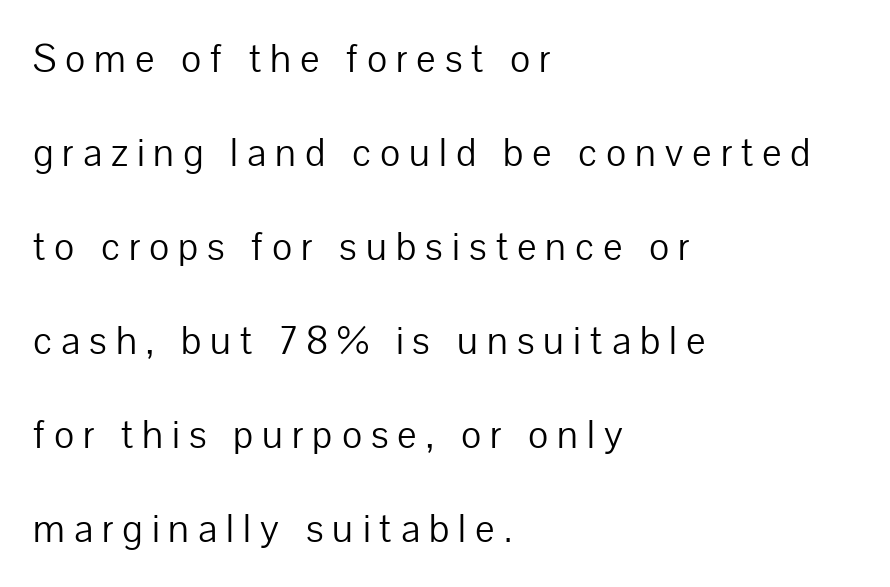
The image shows 39 px light sans-serif type, upright; set left-aligned, loose line spacing (2.41x), unusually wide letter spacing (+0.23 em), not underlined; low stroke contrast and a medium x-height.
